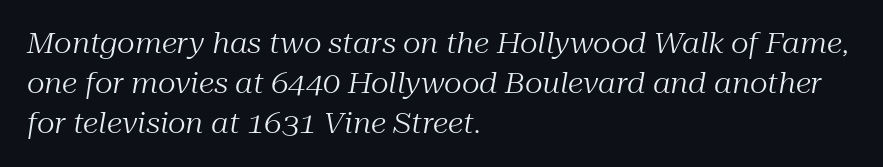
The image shows 28 px regular-weight serif type, italic (leaning right); set left-aligned, normal line spacing (1.42x), normal letter spacing, not underlined; medium stroke contrast and a medium x-height.
